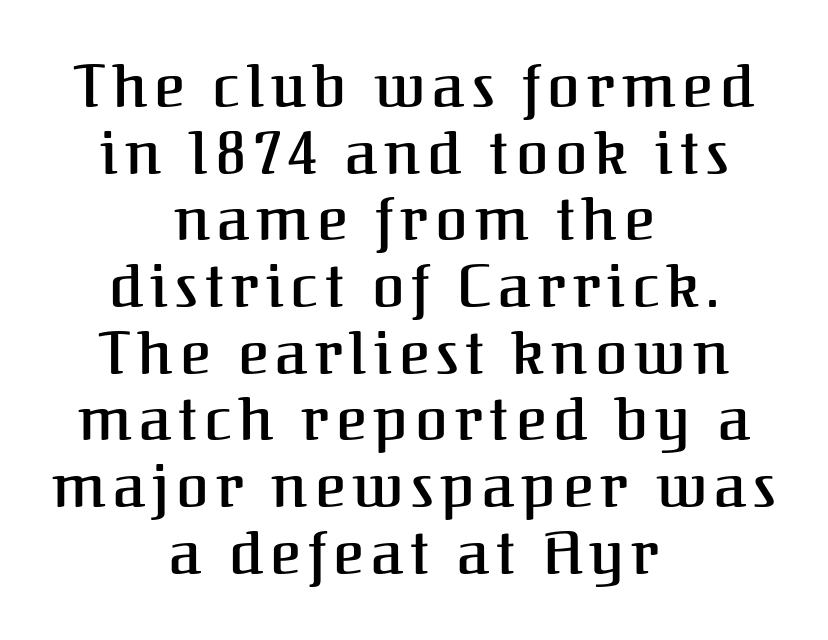
Q: Is the text italic (slanted)? A: No, it is upright.
Q: Is the typeface a serif or a sans-serif typeface? A: Serif.
Q: Is the text underlined? A: No.
Q: How is the paragraph aligned? A: Centered.
Q: Is the spacing between lines tight, normal or loose? A: Tight.
Q: Width (condensed, normal, or wide)? A: Normal.
Q: Stroke contrast? A: Medium.
Q: x-height? A: Medium.
Q: Monospaced? A: No.
